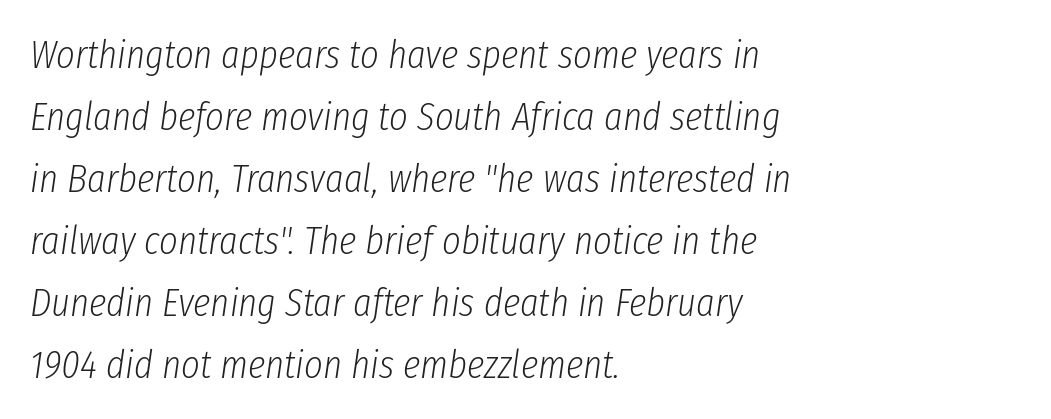
The image shows 40 px light, condensed type, italic (leaning right); set left-aligned, normal line spacing (1.55x), normal letter spacing, not underlined; low stroke contrast and a medium x-height.
